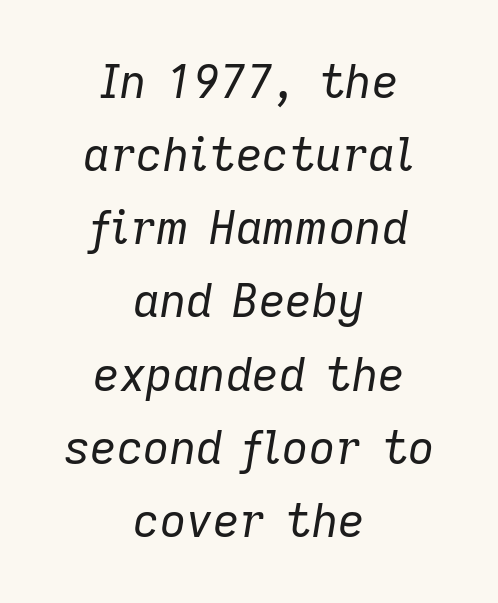
Standard letterfit; no display-style spreading of the glyphs. The typeface has the unassuming heft of standard copy or less. The rendering positions every line midway between the sides. Varying glyph widths throughout — classic text-font behaviour. The baseline area is clear.
